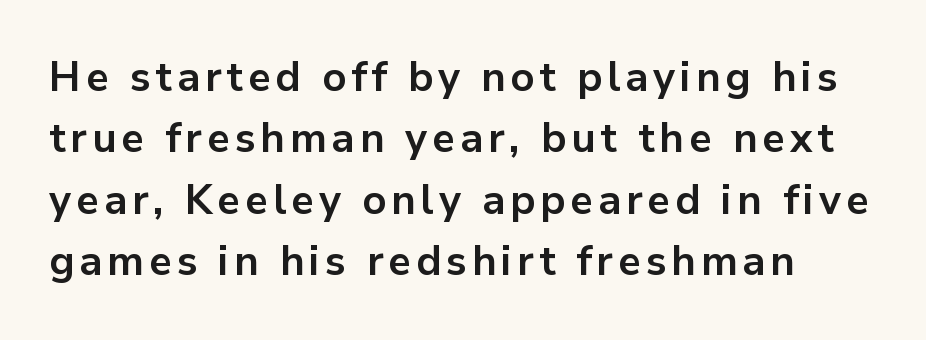
The image shows 41 px bold sans-serif type, upright; set normal line spacing (1.5x), not underlined; low stroke contrast and a medium x-height.
